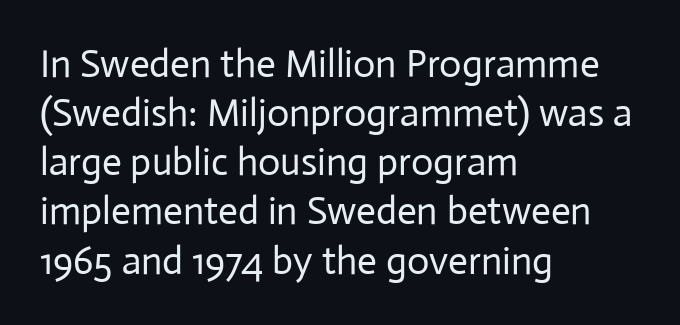
Each letter keeps its own natural width here, so spacing adapts to shape. The gaps between neighbouring characters are ordinary and unremarkable. The letters stand straight up with perfectly vertical stems. The rendering uses a moderate line-height, typical for paragraphs.
